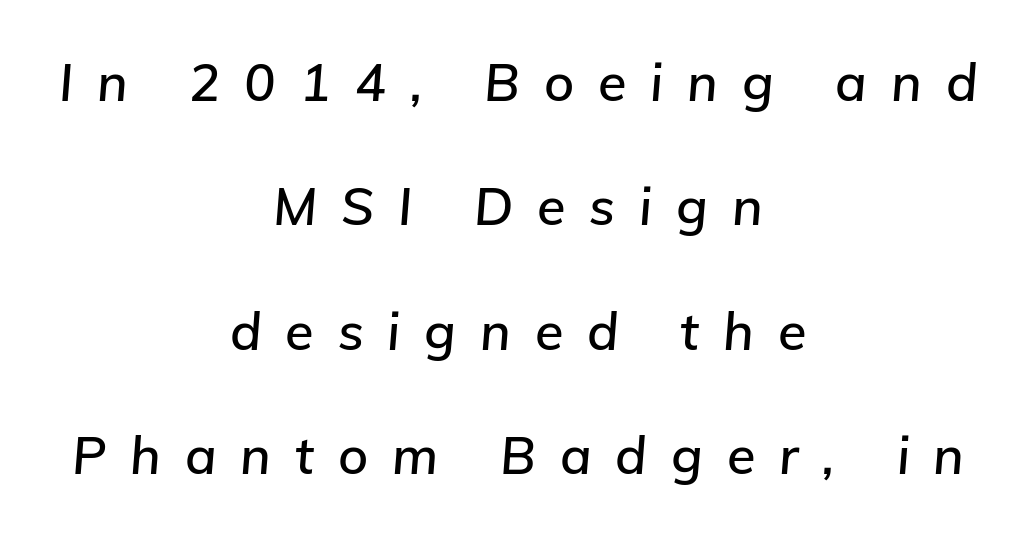
Q: Is the text italic (slanted)? A: Yes, it leans right by about 5 degrees.
Q: Is the text underlined? A: No.
Q: How is the paragraph aligned? A: Centered.
Q: Is the spacing between letters normal or unusually wide? A: Unusually wide.
Q: Is the spacing between lines tight, normal or loose? A: Loose.
Q: Width (condensed, normal, or wide)? A: Normal.
Q: Stroke contrast? A: Low.
Q: x-height? A: Medium.
Q: Monospaced? A: No.
